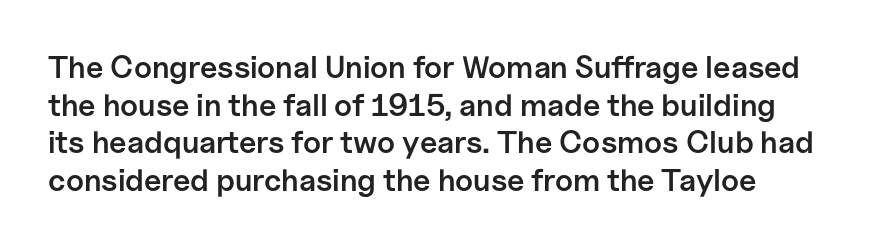
Compared with typical body copy, the letter spacing here is the same. The letters advance in unequal steps, a hallmark of proportional type. The typography opts for an upright posture over an oblique one. A clean baseline with only descenders dipping below it. A bit beefed up — I'd call it semibold rather than bold. Does the type have serifs? No, each stem ends abruptly.
